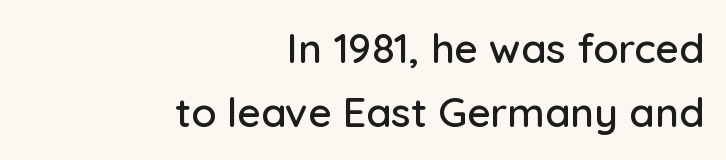
The text was rendered using a sans face with plain stroke endings. The letters advance in unequal steps, a hallmark of proportional type. The letterforms sit shoulder to shoulder at normal distance. Is there any slant? The stems are plumb.
